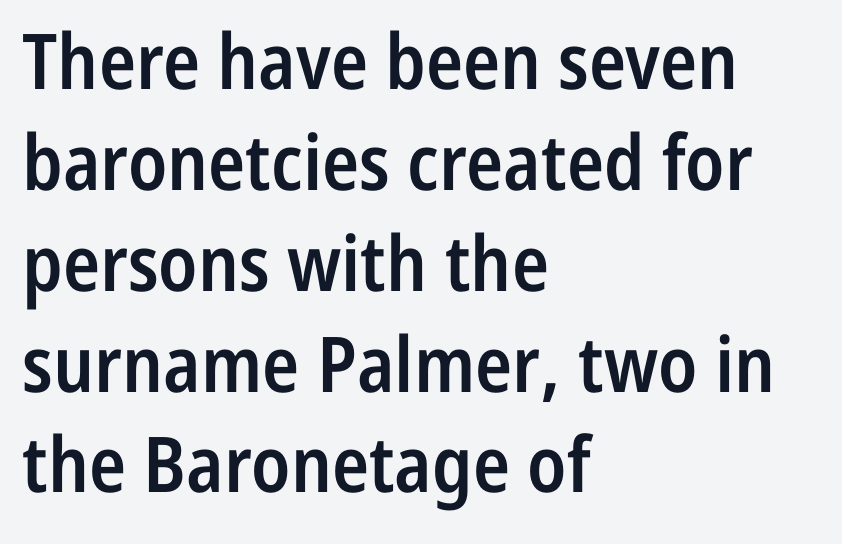
Q: Is the text bold? A: Semi-bold.
Q: Is the text italic (slanted)? A: No, it is upright.
Q: Is the typeface a serif or a sans-serif typeface? A: Sans-serif.
Q: Is the text underlined? A: No.
Q: How is the paragraph aligned? A: Left-aligned.
Q: Is the spacing between letters normal or unusually wide? A: Normal.
Q: Is the spacing between lines tight, normal or loose? A: Normal.
Q: Width (condensed, normal, or wide)? A: Condensed.
Q: Stroke contrast? A: Low.
Q: x-height? A: Medium.
Q: Monospaced? A: No.
